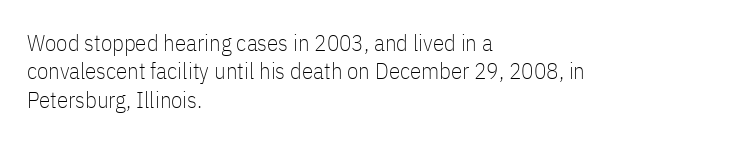
The image shows 23 px text type, upright; set left-aligned, line spacing 1.23x, normal letter spacing, not underlined.
